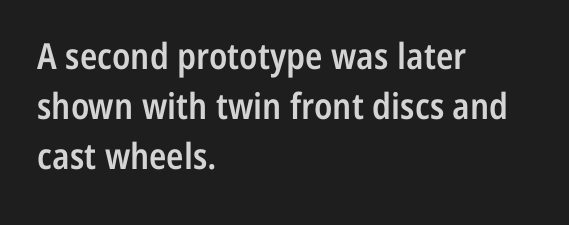
Proportional: the letters do not fall into vertical columns. The specimen reads as upright at a glance. The words here are not underlined. Look at the stroke-to-counter ratio: somewhat heavy, a semibold.
